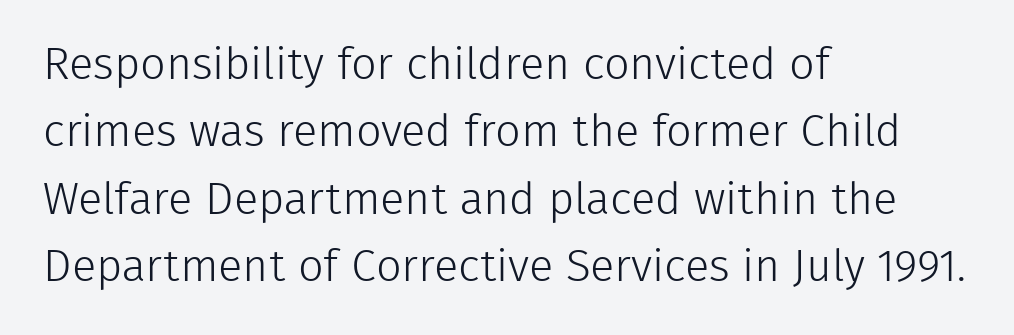
The letters advance in unequal steps, a hallmark of proportional type. If you measured baseline to baseline, you'd find a middling distance. Type style note: lacks serifs. Is the block centered? No — it sits flush against the left margin. How are the letters spaced? Ordinarily, with no added tracking.
